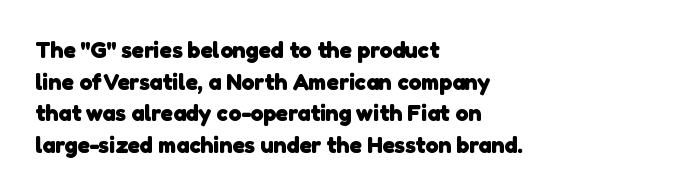
Q: Is the text bold? A: Yes.
Q: Is the text underlined? A: No.
Q: How is the paragraph aligned? A: Left-aligned.
Q: Is the spacing between letters normal or unusually wide? A: Normal.
Q: Is the spacing between lines tight, normal or loose? A: Normal.
